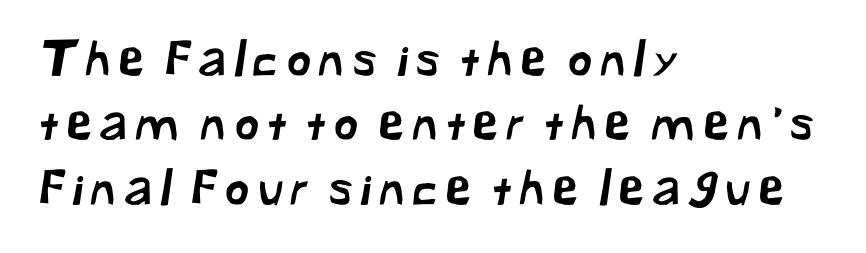
{"serif": "no", "width": "normal", "stroke_contrast": "low", "x_height": "medium", "monospaced": "no", "underline": "no", "align": "left", "line_spacing": "normal", "line_spacing_ratio": 1.37, "glyph_px": 47}
